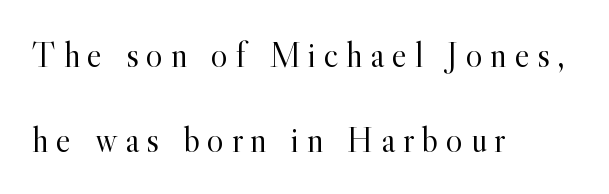
Honestly, the rows look like they've been pulled way apart. This rendering employs a face with finishing strokes, i.e., a serif. A roman cut, with each character standing at attention. Typeset ragged right — the left edge is the straight one.
